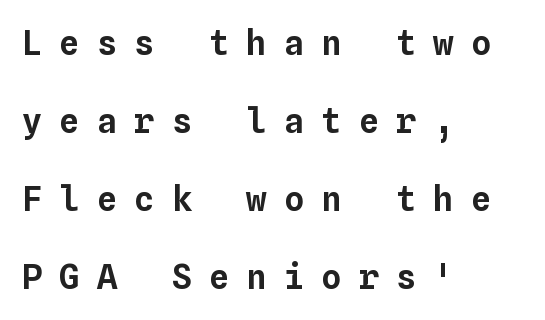
{"italic": "no", "width": "normal", "stroke_contrast": "low", "x_height": "medium", "monospaced": "yes", "underline": "no", "align": "left", "line_spacing": "loose", "line_spacing_ratio": 2.29, "letter_spacing": "wide", "letter_spacing_em": 0.5, "glyph_px": 34}
